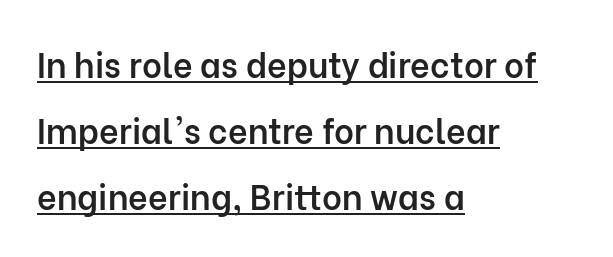
{"serif": "no", "italic": "no", "bold": "semi", "weight": "semibold", "width": "normal", "stroke_contrast": "low", "x_height": "medium", "monospaced": "no", "underline": "yes", "align": "left", "line_spacing": "loose", "line_spacing_ratio": 1.94, "letter_spacing": "normal", "letter_spacing_em": 0.0, "glyph_px": 34}
